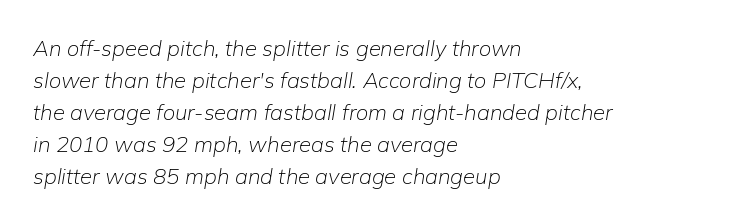
Typeset ragged right — the left edge is the straight one. Successive baselines arrive at the customary interval. Nobody touched the tracking dial on this one. Glance below the letters and you will spot only blank space. The strokes are not fattened; the text isn't bold.
